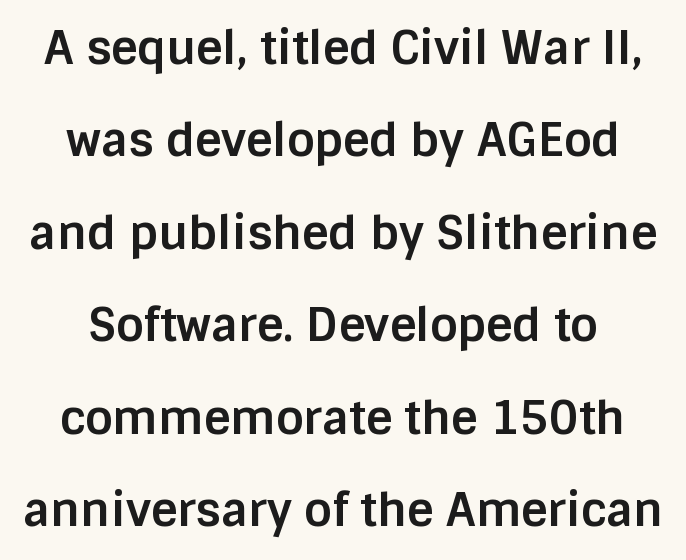
Q: Is the text bold? A: Yes.
Q: Is the text italic (slanted)? A: No, it is upright.
Q: Is the typeface a serif or a sans-serif typeface? A: Sans-serif.
Q: Is the text underlined? A: No.
Q: Is the spacing between letters normal or unusually wide? A: Normal.
Q: Is the spacing between lines tight, normal or loose? A: Loose.
Q: Width (condensed, normal, or wide)? A: Normal.
Q: Stroke contrast? A: Low.
Q: x-height? A: Large.
Q: Monospaced? A: No.
